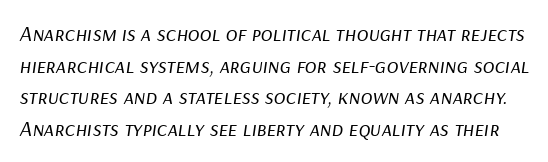
Q: Is the text bold? A: No.
Q: Is the text italic (slanted)? A: Yes, it leans right by about 9 degrees.
Q: Is the text underlined? A: No.
Q: Is the spacing between letters normal or unusually wide? A: Normal.
Q: Is the spacing between lines tight, normal or loose? A: Normal.
